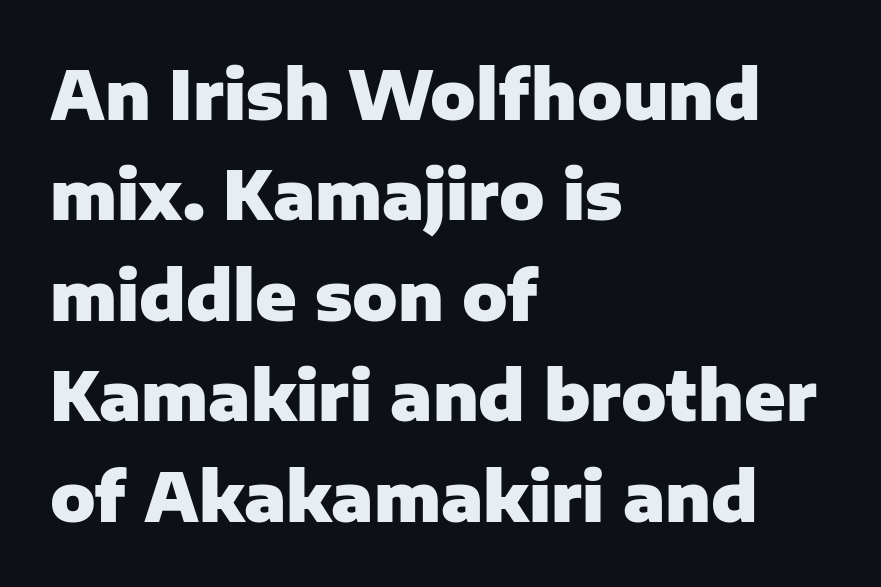
{"serif": "no", "italic": "no", "bold": "yes", "weight": "heavy", "width": "normal", "stroke_contrast": "low", "x_height": "medium", "monospaced": "no", "underline": "no", "align": "left", "line_spacing": "normal", "line_spacing_ratio": 1.5, "letter_spacing": "normal", "letter_spacing_em": 0.0, "glyph_px": 67}
